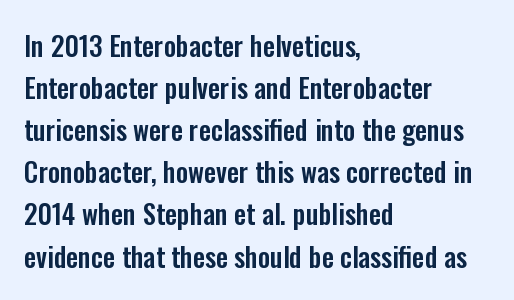
{"italic": "no", "underline": "no", "align": "left", "line_spacing": "normal", "line_spacing_ratio": 1.56, "letter_spacing": "normal", "letter_spacing_em": 0.0, "glyph_px": 27}
